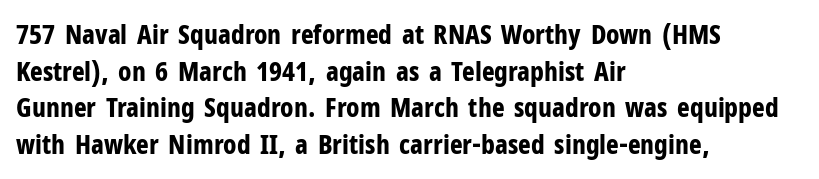
Casual observation: everything's shoved over to the left. Look at the tracking — it's just the regular setting, nothing added. The rendering uses a moderate line-height, typical for paragraphs. Decoration check: the copy has no underline. The face used here has the dense, thick strokes of a bold. The typography opts for an upright posture over an oblique one.
